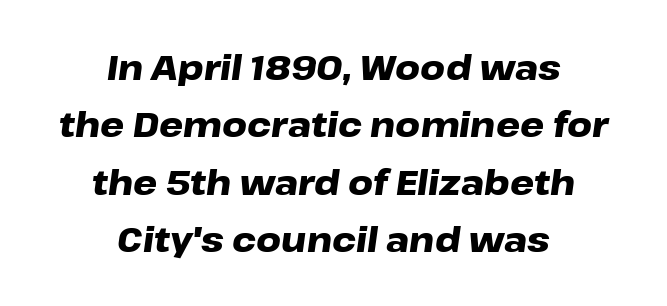
The lines in this sample share a center point and differ in where they start and stop. Each word holds together tightly as a unit, with standard inter-letter gaps. One glance says typical: line gaps are just what's usual. Observe the lean: these are italic letterforms. The letters advance in unequal steps, a hallmark of proportional type. The foot of each line stays bare and open.
